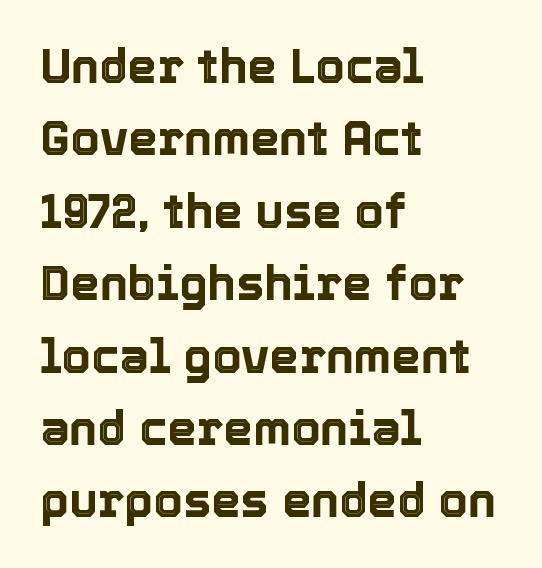
Q: Is the text italic (slanted)? A: No, it is upright.
Q: Is the text underlined? A: No.
Q: How is the paragraph aligned? A: Left-aligned.
Q: Is the spacing between letters normal or unusually wide? A: Normal.
Q: Is the spacing between lines tight, normal or loose? A: Normal.
Q: Width (condensed, normal, or wide)? A: Normal.
Q: x-height? A: Medium.
Q: Monospaced? A: No.
